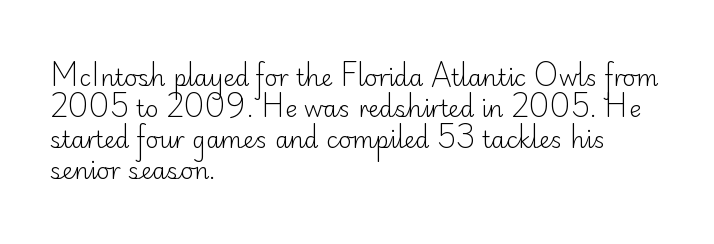
Q: Is the text bold? A: No.
Q: Is the text italic (slanted)? A: No, it is upright.
Q: Is the text underlined? A: No.
Q: How is the paragraph aligned? A: Left-aligned.
Q: Is the spacing between letters normal or unusually wide? A: Normal.
Q: Is the spacing between lines tight, normal or loose? A: Normal.
